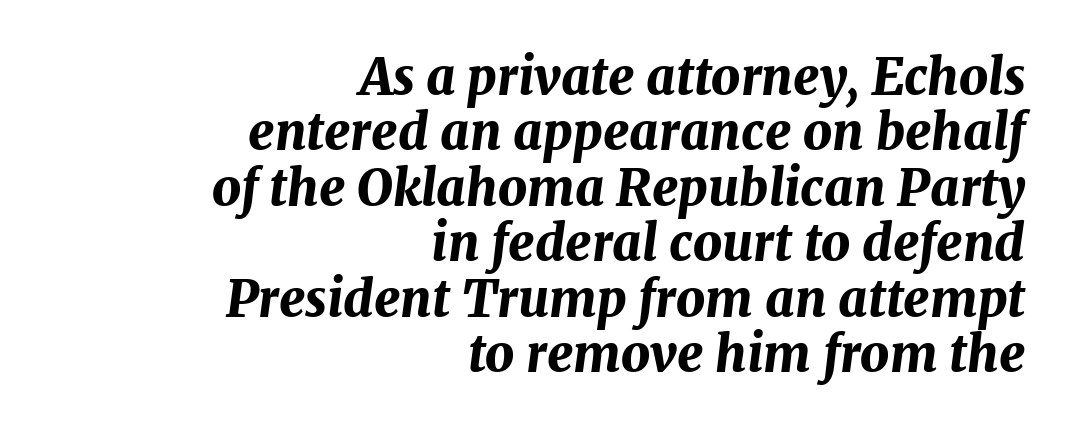
Q: Is the text bold? A: Yes.
Q: Is the text italic (slanted)? A: Yes, it leans right by about 7 degrees.
Q: Is the text underlined? A: No.
Q: How is the paragraph aligned? A: Right-aligned.
Q: Is the spacing between letters normal or unusually wide? A: Normal.
Q: Is the spacing between lines tight, normal or loose? A: Tight.
Q: Width (condensed, normal, or wide)? A: Normal.
Q: Stroke contrast? A: Medium.
Q: x-height? A: Medium.
Q: Monospaced? A: No.
